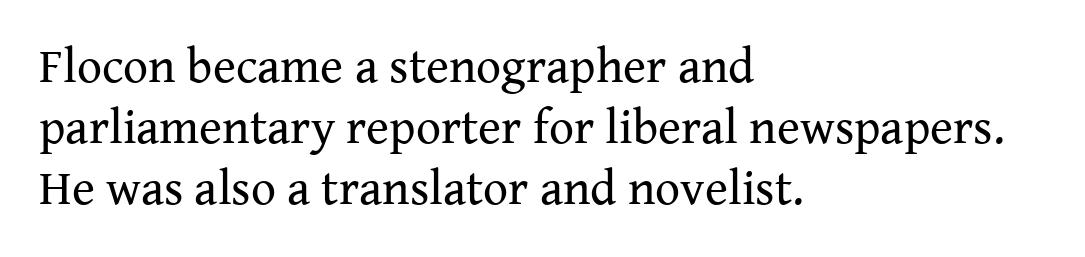
{"serif": "yes", "italic": "no", "bold": "no", "weight": "regular", "width": "normal", "stroke_contrast": "medium", "x_height": "medium", "monospaced": "no", "underline": "no", "align": "left", "line_spacing_ratio": 1.24, "letter_spacing": "normal", "letter_spacing_em": 0.0, "glyph_px": 49}
